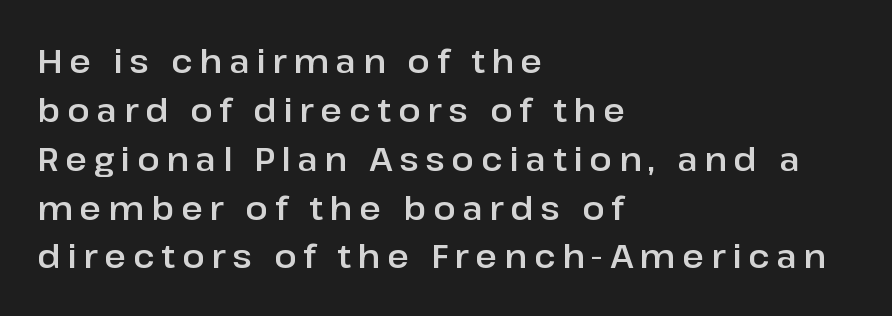
The image shows 33 px sans-serif type, upright; set left-aligned, normal line spacing (1.48x), unusually wide letter spacing (+0.21 em), not underlined; low stroke contrast and a medium x-height.
